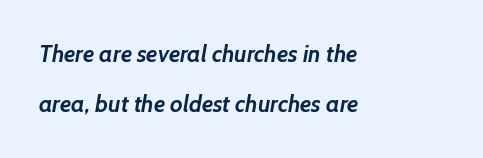
The image shows 23 px bold type; set left-aligned, loose line spacing (2.19x), normal letter spacing, not underlined.
